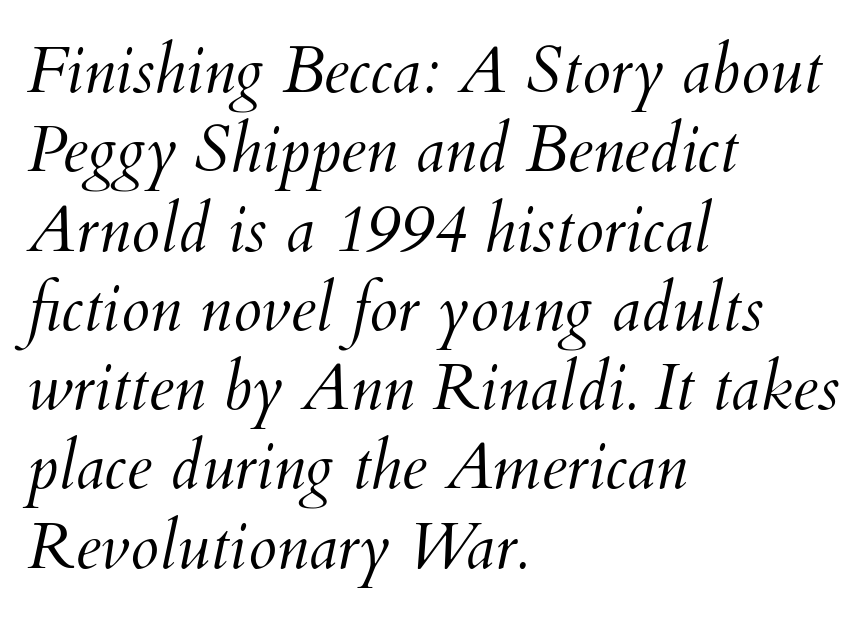
Each stroke keeps to a modest, everyday thickness or less. If you drew a line through each stem, it would be angled. The baseline area is clear. The ragged edge is on the right, which tells us the setting is flush left. Each word holds together tightly as a unit, with standard inter-letter gaps.
